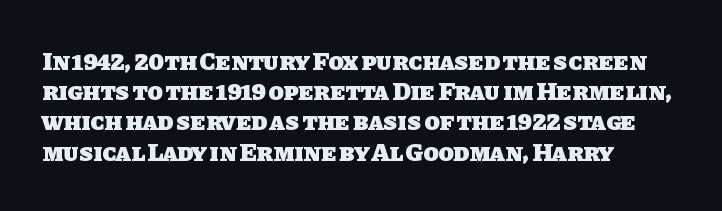
Q: Is the text bold? A: Yes.
Q: Is the text underlined? A: No.
Q: How is the paragraph aligned? A: Left-aligned.
Q: Is the spacing between letters normal or unusually wide? A: Normal.
